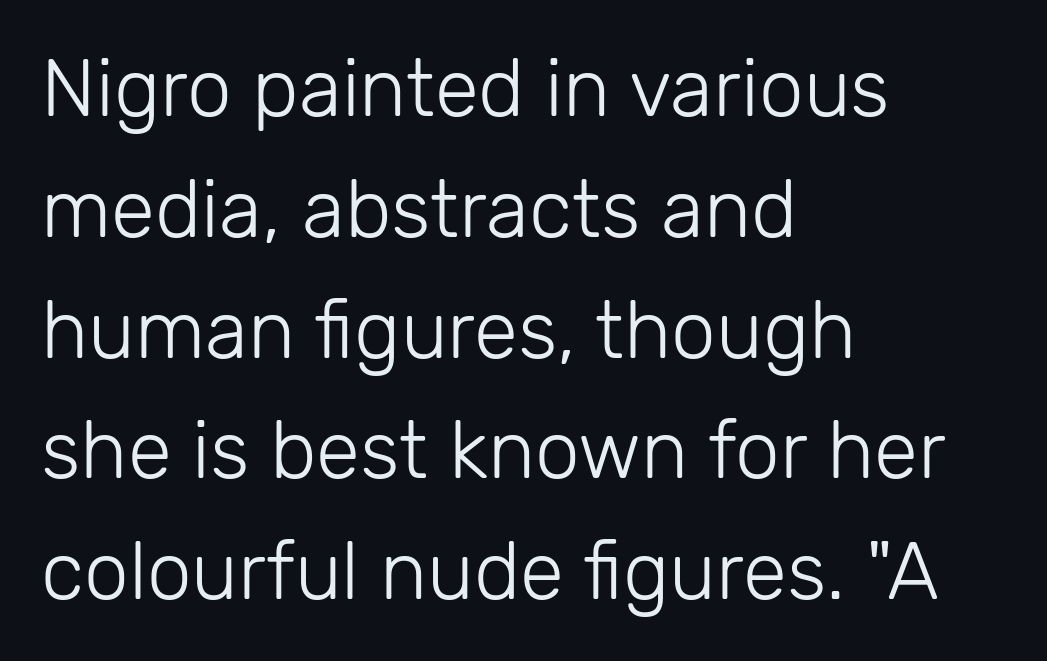
A normal amount of white space separates one row of letters from the next. A typesetter would call this proportional, since set widths differ per character. These lines are composed in type without serifs. The words here are not underlined.
